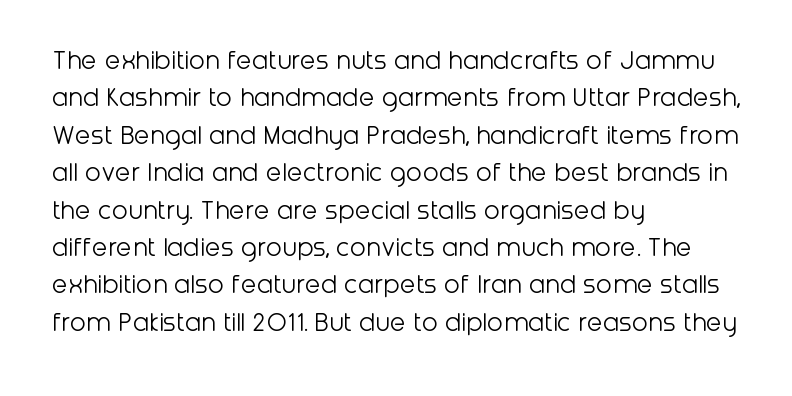
Q: Is the text bold? A: No.
Q: Is the text italic (slanted)? A: No, it is upright.
Q: Is the typeface a serif or a sans-serif typeface? A: Sans-serif.
Q: Is the text underlined? A: No.
Q: How is the paragraph aligned? A: Left-aligned.
Q: Is the spacing between letters normal or unusually wide? A: Normal.
Q: Is the spacing between lines tight, normal or loose? A: Normal.
Q: Width (condensed, normal, or wide)? A: Normal.
Q: Stroke contrast? A: Low.
Q: x-height? A: Medium.
Q: Monospaced? A: No.
